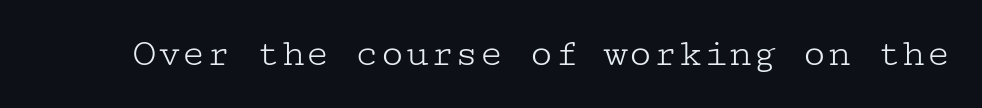
Q: Is the text bold? A: No.
Q: Is the text italic (slanted)? A: No, it is upright.
Q: Is the typeface a serif or a sans-serif typeface? A: Serif.
Q: Is the text underlined? A: No.
Q: Is the spacing between letters normal or unusually wide? A: Normal.
Q: Width (condensed, normal, or wide)? A: Wide.
Q: Stroke contrast? A: Low.
Q: x-height? A: Medium.
